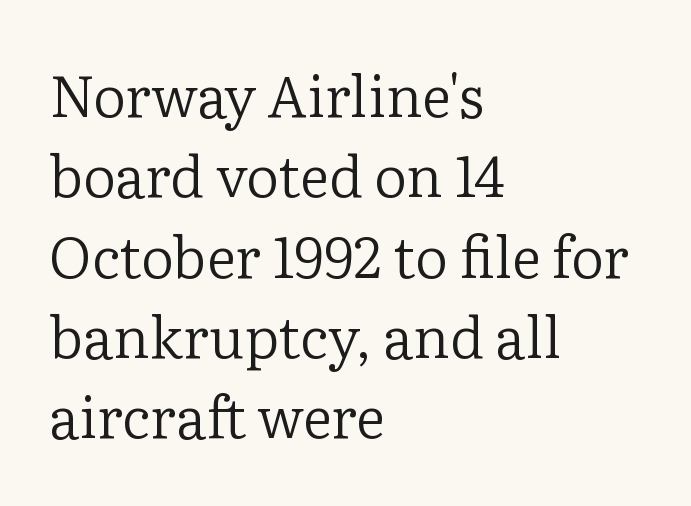
The image shows 57 px regular-weight serif type, upright; set left-aligned, normal line spacing (1.41x), normal letter spacing, not underlined; low stroke contrast and a medium x-height.
